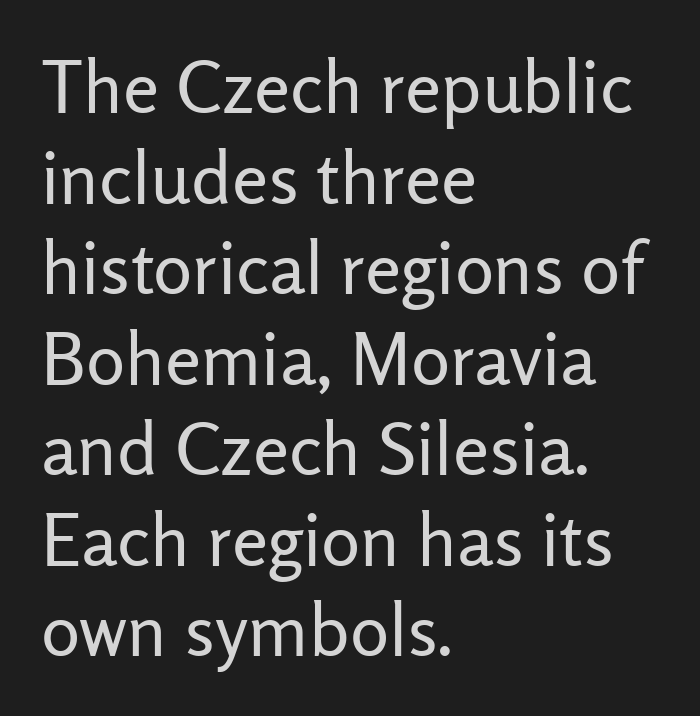
Q: Is the text bold? A: No.
Q: Is the text italic (slanted)? A: No, it is upright.
Q: Is the typeface a serif or a sans-serif typeface? A: Sans-serif.
Q: Is the text underlined? A: No.
Q: How is the paragraph aligned? A: Left-aligned.
Q: Is the spacing between letters normal or unusually wide? A: Normal.
Q: Width (condensed, normal, or wide)? A: Normal.
Q: Stroke contrast? A: Low.
Q: x-height? A: Medium.
Q: Monospaced? A: No.
